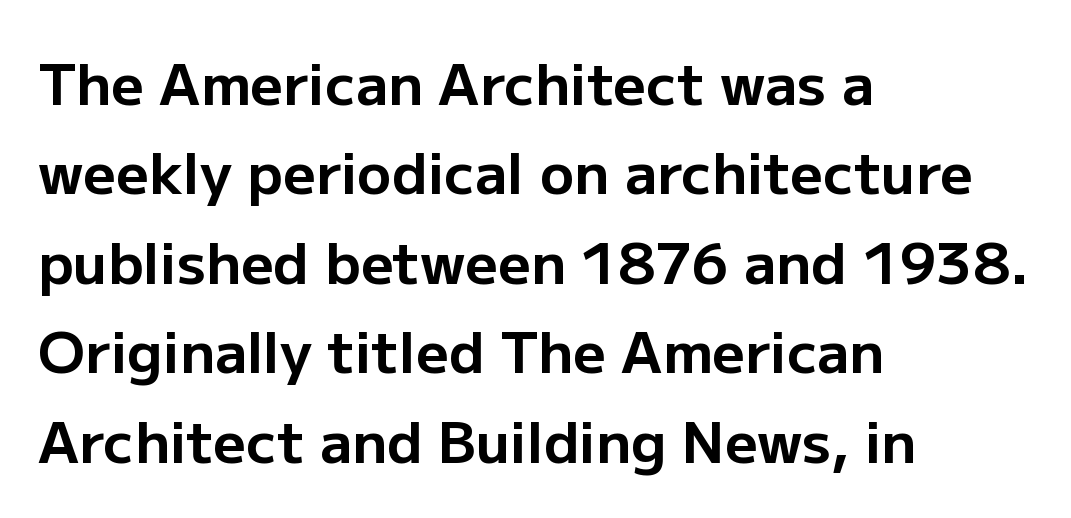
{"serif": "no", "italic": "no", "bold": "yes", "weight": "bold", "width": "normal", "stroke_contrast": "low", "x_height": "medium", "monospaced": "no", "underline": "no", "align": "left", "line_spacing": "normal", "line_spacing_ratio": 1.57, "letter_spacing": "normal", "letter_spacing_em": 0.0, "glyph_px": 57}
